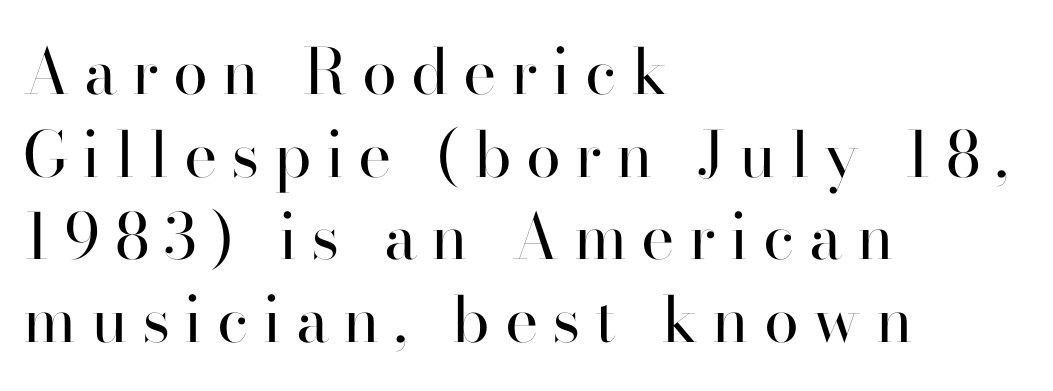
Q: Is the text bold? A: No.
Q: Is the text italic (slanted)? A: No, it is upright.
Q: Is the typeface a serif or a sans-serif typeface? A: Sans-serif.
Q: Is the text underlined? A: No.
Q: How is the paragraph aligned? A: Left-aligned.
Q: Is the spacing between letters normal or unusually wide? A: Unusually wide.
Q: Is the spacing between lines tight, normal or loose? A: Normal.
Q: Width (condensed, normal, or wide)? A: Normal.
Q: Stroke contrast? A: High.
Q: x-height? A: Small.
Q: Monospaced? A: No.
